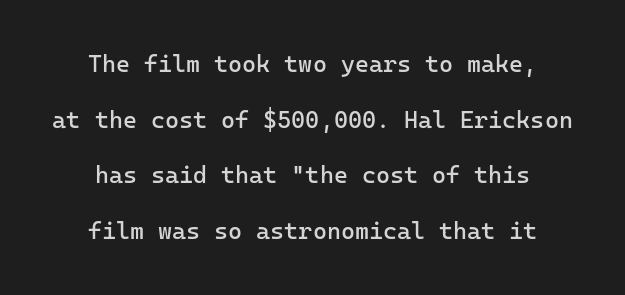
The image shows 24 px text type, upright; set loose line spacing (2.32x), normal letter spacing, not underlined.
